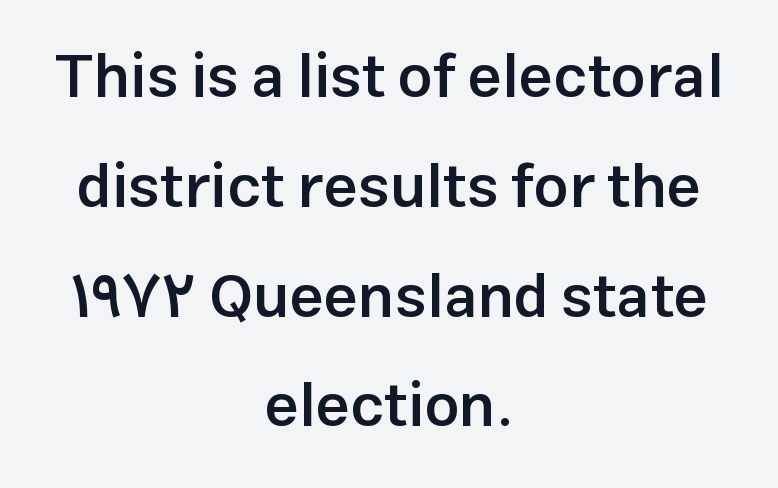
Q: Is the text bold? A: Semi-bold.
Q: Is the text italic (slanted)? A: No, it is upright.
Q: Is the typeface a serif or a sans-serif typeface? A: Sans-serif.
Q: Is the text underlined? A: No.
Q: How is the paragraph aligned? A: Centered.
Q: Is the spacing between letters normal or unusually wide? A: Normal.
Q: Width (condensed, normal, or wide)? A: Normal.
Q: Stroke contrast? A: Low.
Q: x-height? A: Medium.
Q: Monospaced? A: No.
